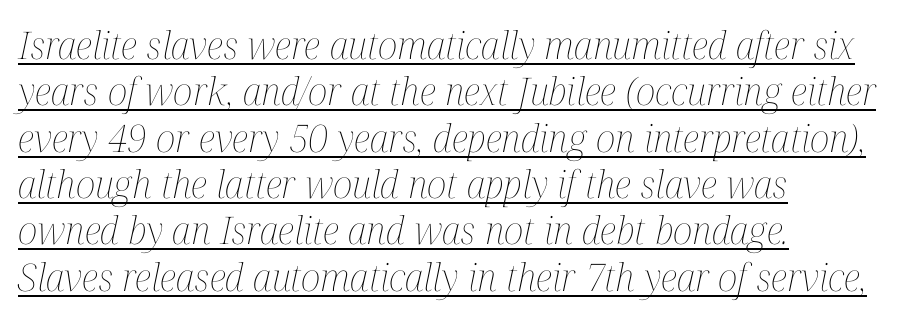
Q: Is the text bold? A: No.
Q: Is the text italic (slanted)? A: Yes, it leans right by about 12 degrees.
Q: Is the text underlined? A: Yes.
Q: How is the paragraph aligned? A: Left-aligned.
Q: Is the spacing between letters normal or unusually wide? A: Normal.
Q: Width (condensed, normal, or wide)? A: Condensed.
Q: Stroke contrast? A: Medium.
Q: x-height? A: Medium.
Q: Monospaced? A: No.
